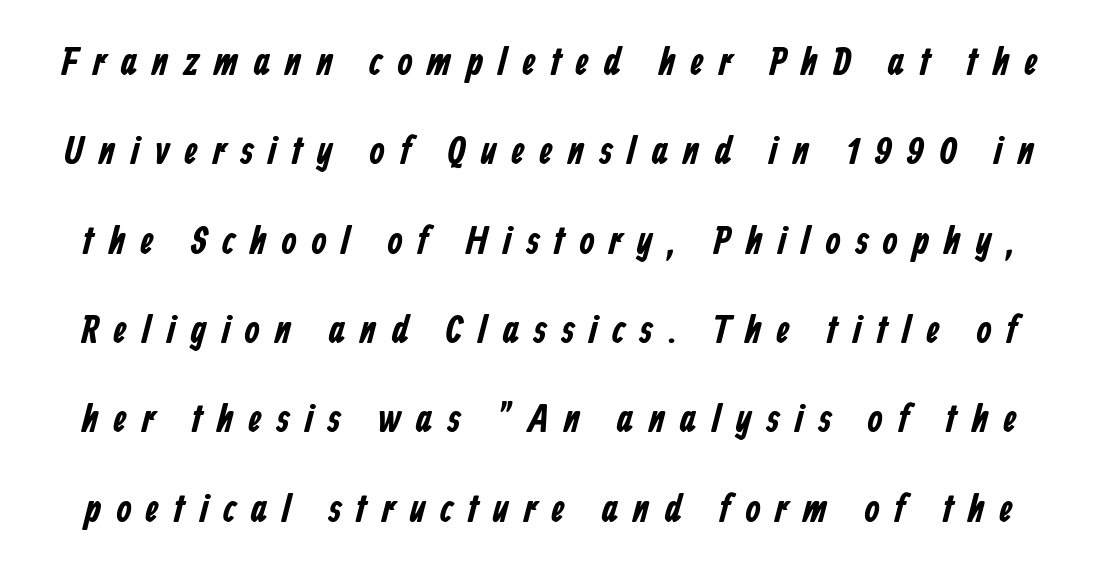
The image shows 39 px condensed sans-serif type; set loose line spacing (2.29x), unusually wide letter spacing (+0.37 em), not underlined; low stroke contrast and a medium x-height.
